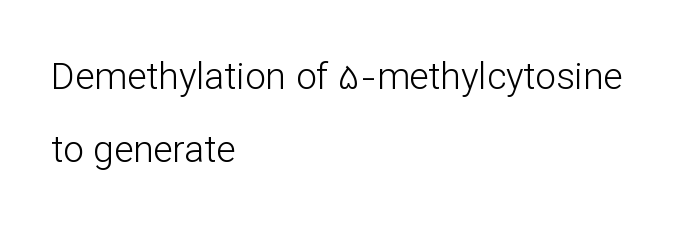
{"serif": "no", "italic": "no", "bold": "no", "weight": "light", "width": "normal", "stroke_contrast": "low", "x_height": "medium", "monospaced": "no", "underline": "no", "align": "left", "line_spacing": "loose", "line_spacing_ratio": 1.97, "letter_spacing": "normal", "letter_spacing_em": 0.0, "glyph_px": 37}
